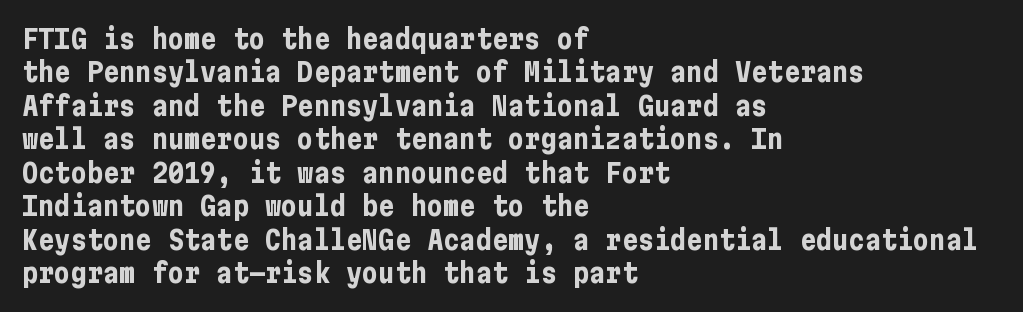
{"italic": "no", "bold": "yes", "underline": "no", "align": "left", "line_spacing_ratio": 1.24, "letter_spacing": "normal", "letter_spacing_em": 0.0, "glyph_px": 27}
